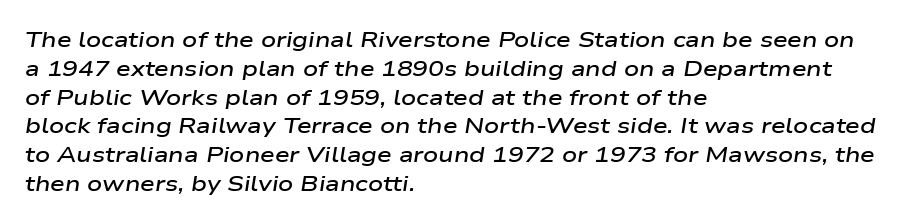
Descenders hang freely into open space. Firm but not heavy-handed strokes: this text is semibold. If you drew a ruler down the left edge, every line would touch it. The letterforms sit shoulder to shoulder at normal distance. The axis of the letterforms is tilted away from vertical. A typesetter would call this leading conventional body-copy spacing.
